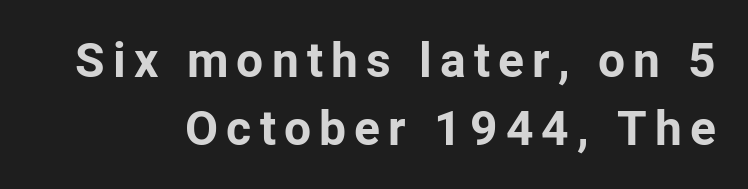
Its strokes are broad and dark, the hallmark of bold type. Rendered with straight, roman letterforms. The face used here is proportionally spaced, like ordinary book or web type. Classification — sans serif. Descender tails drop into unmarked territory. Does the copy run flush right? Yes — the right margin is perfectly even.
